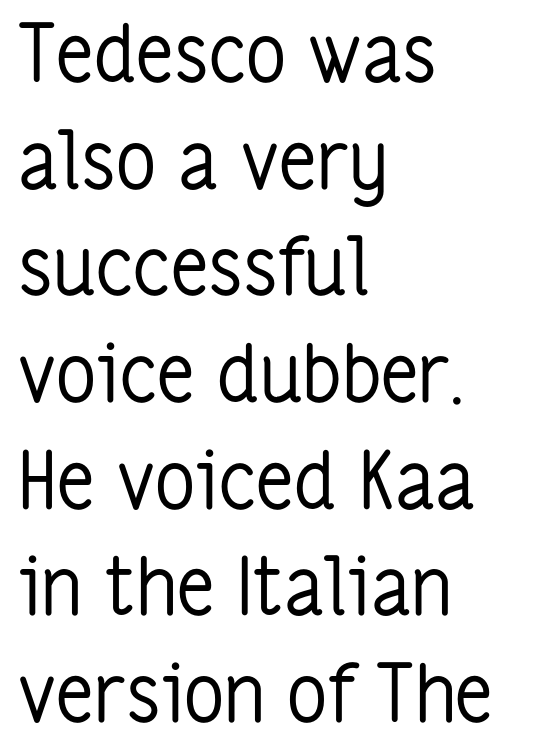
Q: Is the text bold? A: No.
Q: Is the text italic (slanted)? A: No, it is upright.
Q: Is the typeface a serif or a sans-serif typeface? A: Sans-serif.
Q: Is the text underlined? A: No.
Q: How is the paragraph aligned? A: Left-aligned.
Q: Is the spacing between letters normal or unusually wide? A: Normal.
Q: Is the spacing between lines tight, normal or loose? A: Normal.
Q: Width (condensed, normal, or wide)? A: Condensed.
Q: Stroke contrast? A: Low.
Q: x-height? A: Medium.
Q: Monospaced? A: No.
